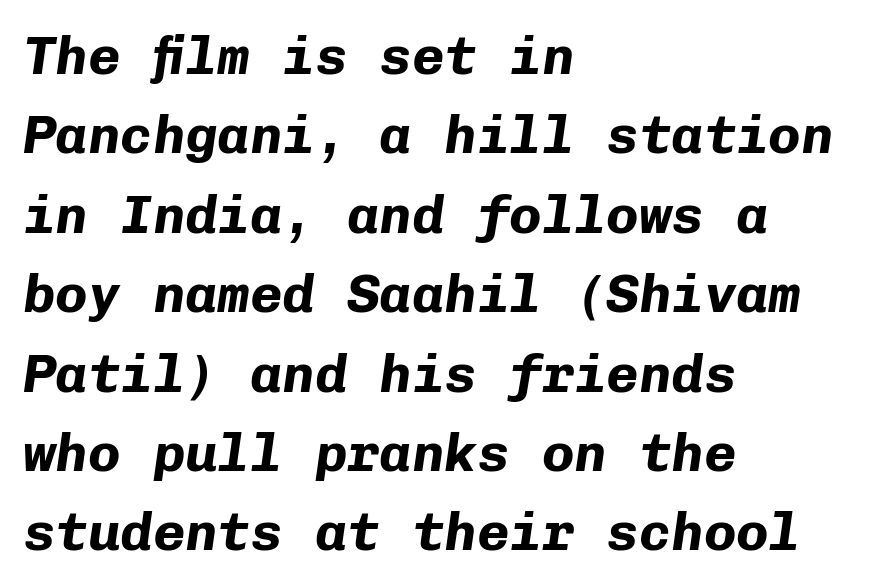
{"italic": "yes", "lean": "right", "slant_degrees": 8, "bold": "yes", "weight": "bold", "width": "normal", "stroke_contrast": "low", "x_height": "medium", "monospaced": "yes", "underline": "no", "align": "left", "line_spacing": "normal", "line_spacing_ratio": 1.47, "letter_spacing": "normal", "letter_spacing_em": 0.0, "glyph_px": 54}
